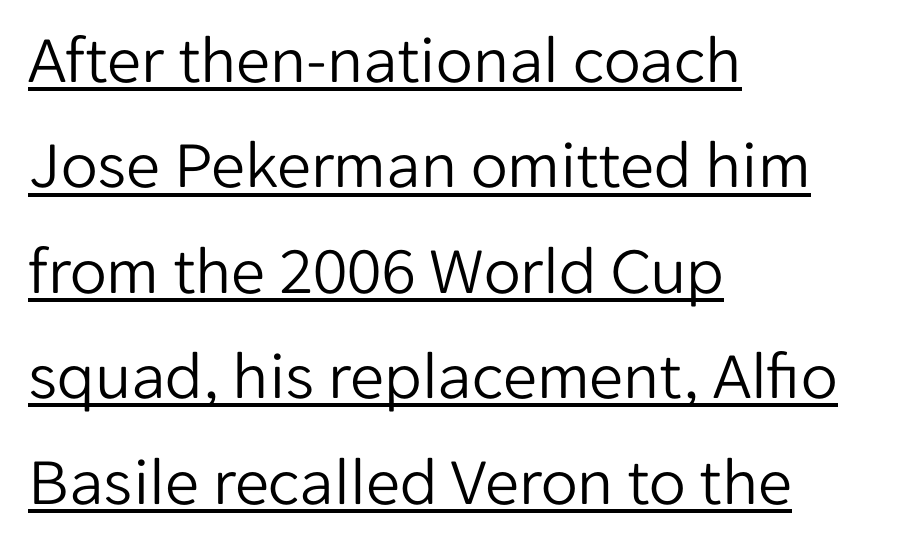
{"serif": "no", "italic": "no", "bold": "no", "weight": "light", "width": "normal", "stroke_contrast": "low", "x_height": "medium", "monospaced": "no", "underline": "yes", "align": "left", "line_spacing": "normal", "line_spacing_ratio": 1.55, "letter_spacing": "normal", "letter_spacing_em": 0.0, "glyph_px": 68}
